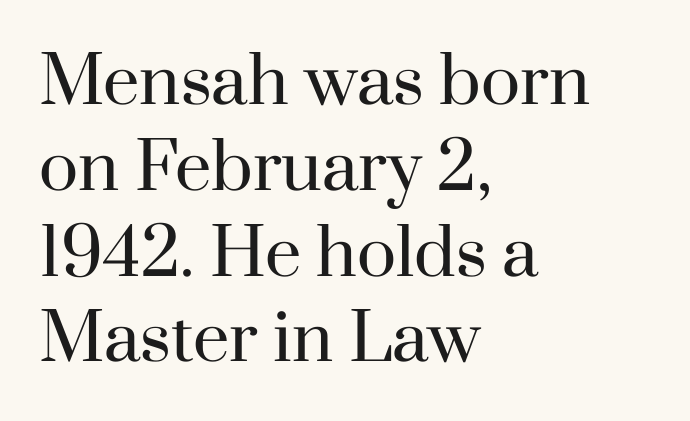
The image shows 65 px regular-weight serif type, upright; set left-aligned, normal line spacing (1.32x), normal letter spacing, not underlined; high stroke contrast and a small x-height.
